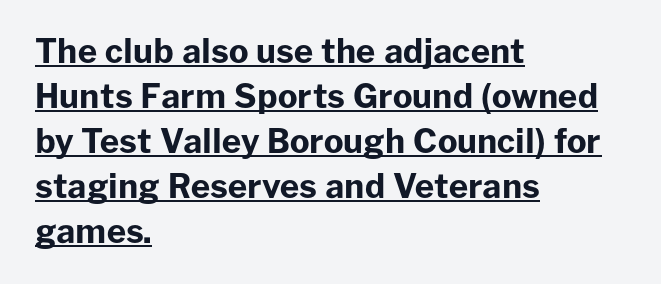
Line spacing here is normal. The strokes are fattened all the way to bold. Unlike a traditional serif, this face leaves its strokes unadorned. Here the designer chose a conventional face with non-uniform glyph widths.
